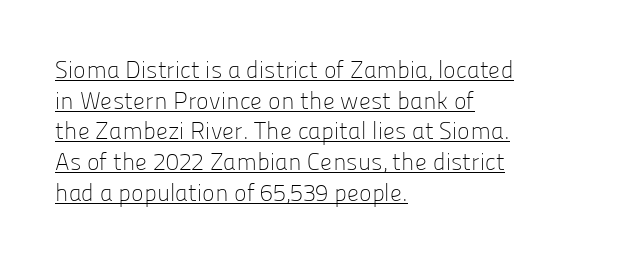
Q: Is the text bold? A: No.
Q: Is the text italic (slanted)? A: No, it is upright.
Q: Is the text underlined? A: Yes.
Q: How is the paragraph aligned? A: Left-aligned.
Q: Is the spacing between letters normal or unusually wide? A: Normal.
Q: Is the spacing between lines tight, normal or loose? A: Normal.
